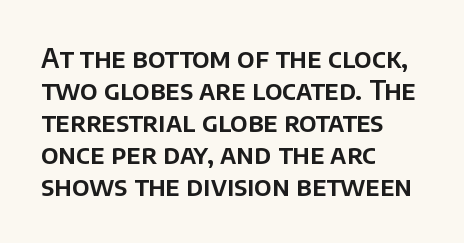
Q: Is the text italic (slanted)? A: No, it is upright.
Q: Is the text underlined? A: No.
Q: How is the paragraph aligned? A: Left-aligned.
Q: Is the spacing between letters normal or unusually wide? A: Normal.
